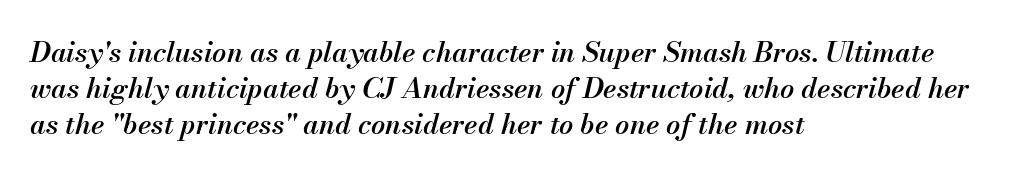
Q: Is the text bold? A: Semi-bold.
Q: Is the text italic (slanted)? A: Yes, it leans right by about 13 degrees.
Q: Is the text underlined? A: No.
Q: How is the paragraph aligned? A: Left-aligned.
Q: Is the spacing between letters normal or unusually wide? A: Normal.
Q: Is the spacing between lines tight, normal or loose? A: Normal.
Q: Width (condensed, normal, or wide)? A: Normal.
Q: Stroke contrast? A: Medium.
Q: x-height? A: Small.
Q: Monospaced? A: No.
